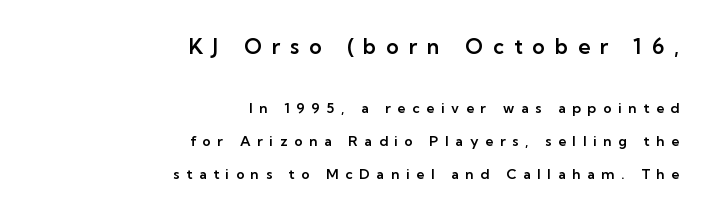
Q: Is the text italic (slanted)? A: No, it is upright.
Q: Is the text underlined? A: No.
Q: How is the paragraph aligned? A: Right-aligned.
Q: Is the spacing between letters normal or unusually wide? A: Unusually wide.
Q: Is the spacing between lines tight, normal or loose? A: Loose.
Q: Which block of text is set in a larger size, the first (top) or the second (bottom)? A: The first (top) one.
